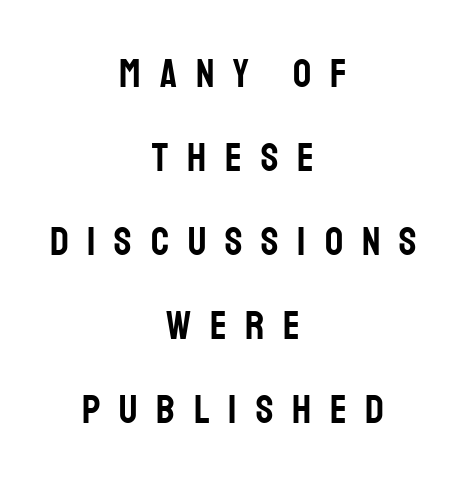
The words here are not underlined. Neither beginnings nor endings align; midpoints do. The rendering uses a large line-height, opening up the rows. Each letter keeps its own natural width here, so spacing adapts to shape.
